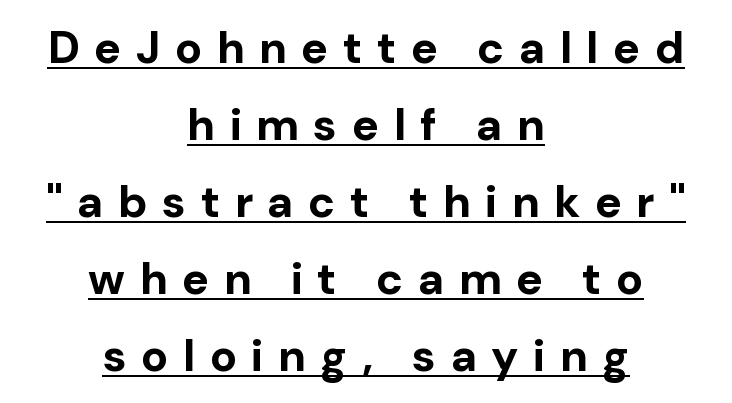
{"serif": "no", "italic": "no", "bold": "yes", "weight": "bold", "width": "normal", "stroke_contrast": "low", "x_height": "medium", "monospaced": "no", "underline": "yes", "align": "center", "line_spacing_ratio": 1.71, "letter_spacing": "wide", "letter_spacing_em": 0.32, "glyph_px": 45}
